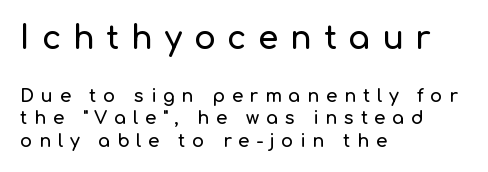
Q: Is the text italic (slanted)? A: No, it is upright.
Q: Is the typeface a serif or a sans-serif typeface? A: Sans-serif.
Q: Is the text underlined? A: No.
Q: How is the paragraph aligned? A: Left-aligned.
Q: Is the spacing between letters normal or unusually wide? A: Unusually wide.
Q: Is the spacing between lines tight, normal or loose? A: Normal.
Q: Which block of text is set in a larger size, the first (top) or the second (bottom)? A: The first (top) one.
Q: Width (condensed, normal, or wide)? A: Normal.
Q: Stroke contrast? A: Low.
Q: x-height? A: Medium.
Q: Monospaced? A: No.
